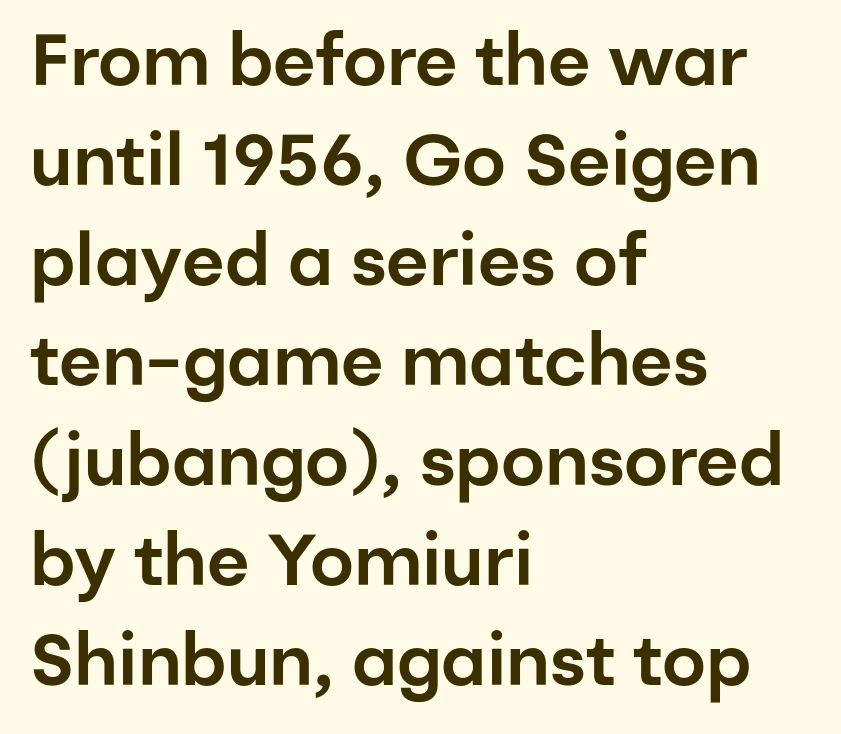
The image shows 72 px sans-serif type, upright; set left-aligned, normal line spacing (1.39x), normal letter spacing, not underlined; low stroke contrast and a medium x-height.
